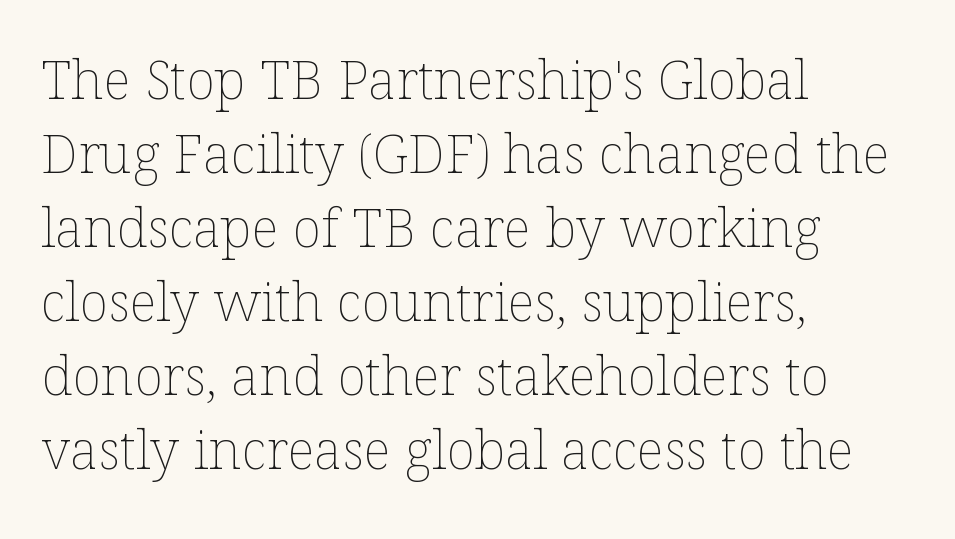
The image shows 54 px thin type, upright; set left-aligned, normal line spacing (1.37x), normal letter spacing, not underlined; low stroke contrast and a medium x-height.
